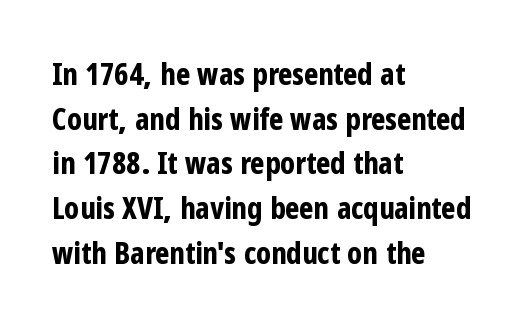
The image shows 30 px bold, condensed sans-serif type, upright; set left-aligned, normal line spacing (1.49x), normal letter spacing, not underlined; low stroke contrast and a medium x-height.
